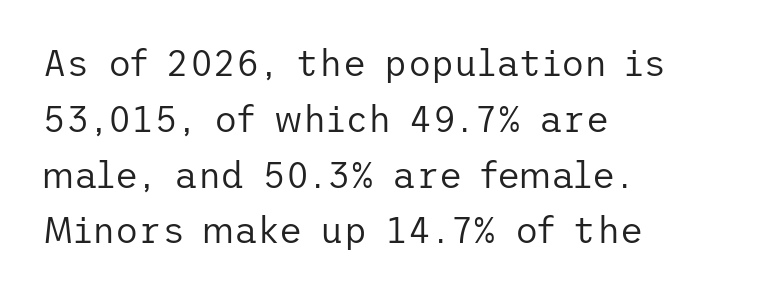
Q: Is the text bold? A: No.
Q: Is the text italic (slanted)? A: No, it is upright.
Q: Is the typeface a serif or a sans-serif typeface? A: Sans-serif.
Q: Is the text underlined? A: No.
Q: How is the paragraph aligned? A: Left-aligned.
Q: Is the spacing between letters normal or unusually wide? A: Normal.
Q: Is the spacing between lines tight, normal or loose? A: Normal.
Q: Width (condensed, normal, or wide)? A: Normal.
Q: Stroke contrast? A: Low.
Q: x-height? A: Medium.
